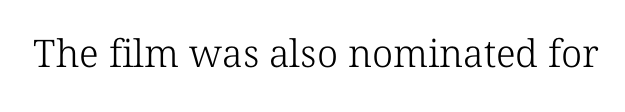
The image shows 38 px light serif type; set normal letter spacing, not underlined; low stroke contrast and a medium x-height.
